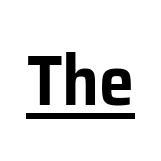
{"serif": "no", "italic": "no", "width": "normal", "stroke_contrast": "low", "x_height": "medium", "monospaced": "no", "underline": "yes", "letter_spacing": "normal", "letter_spacing_em": 0.0, "glyph_px": 71}
